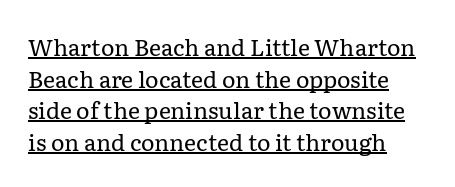
A roman cut, with each character standing at attention. Leading: standard. A continuous stroke trails under the words, as in a hyperlink. Between one letter and the next there's only the usual sliver of space. The characters are drawn with everyday or finer stroke widths. Left-aligned paragraph, ragged on the right.
